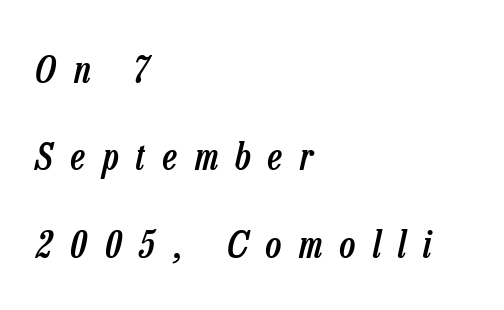
{"italic": "yes", "lean": "right", "slant_degrees": 13, "bold": "semi", "weight": "semibold", "width": "condensed", "stroke_contrast": "low", "x_height": "medium", "monospaced": "no", "underline": "no", "align": "left", "line_spacing": "loose", "line_spacing_ratio": 2.36, "letter_spacing": "wide", "letter_spacing_em": 0.48, "glyph_px": 37}
